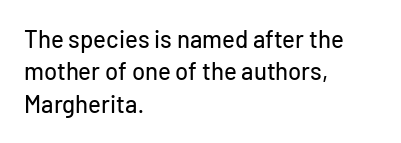
Q: Is the text italic (slanted)? A: No, it is upright.
Q: Is the text underlined? A: No.
Q: How is the paragraph aligned? A: Left-aligned.
Q: Is the spacing between letters normal or unusually wide? A: Normal.
Q: Is the spacing between lines tight, normal or loose? A: Normal.
